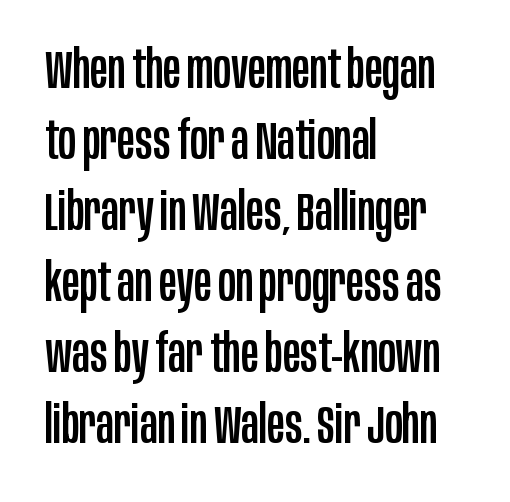
{"serif": "no", "italic": "no", "width": "condensed", "stroke_contrast": "low", "x_height": "large", "monospaced": "no", "underline": "no", "align": "left", "line_spacing": "normal", "line_spacing_ratio": 1.34, "letter_spacing": "normal", "letter_spacing_em": 0.0, "glyph_px": 53}
